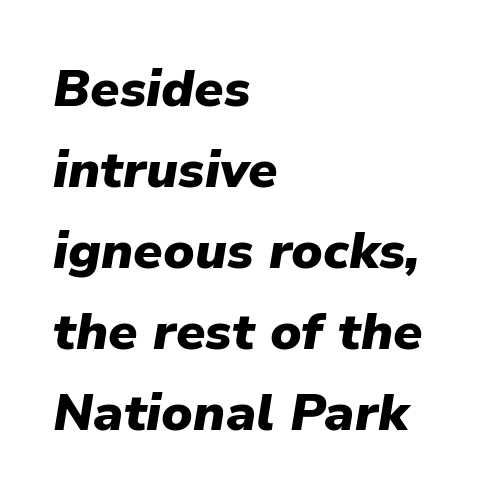
{"italic": "yes", "lean": "right", "slant_degrees": 9, "bold": "yes", "weight": "heavy", "width": "normal", "stroke_contrast": "low", "x_height": "medium", "monospaced": "no", "underline": "no", "align": "left", "line_spacing": "normal", "line_spacing_ratio": 1.56, "letter_spacing": "normal", "letter_spacing_em": 0.0, "glyph_px": 52}
